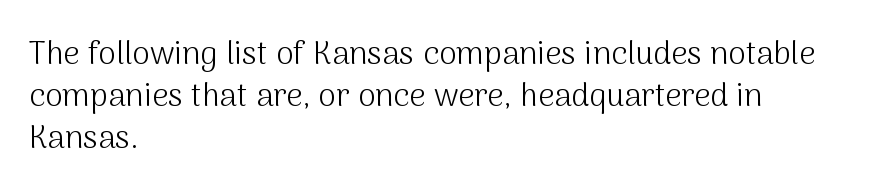
{"serif": "no", "italic": "no", "bold": "no", "weight": "light", "width": "normal", "stroke_contrast": "medium", "x_height": "medium", "monospaced": "no", "underline": "no", "align": "left", "line_spacing": "normal", "line_spacing_ratio": 1.32, "letter_spacing": "normal", "letter_spacing_em": 0.0, "glyph_px": 32}
